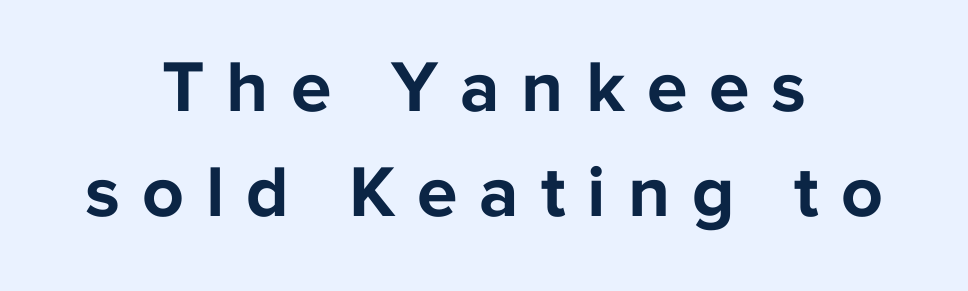
{"serif": "no", "italic": "no", "bold": "yes", "weight": "bold", "width": "normal", "stroke_contrast": "low", "x_height": "medium", "monospaced": "no", "underline": "no", "align": "center", "line_spacing": "normal", "line_spacing_ratio": 1.44, "letter_spacing": "wide", "letter_spacing_em": 0.3, "glyph_px": 73}
